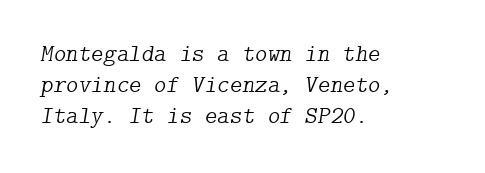
{"italic": "yes", "lean": "right", "slant_degrees": 9, "bold": "no", "underline": "no", "align": "left", "line_spacing": "normal", "line_spacing_ratio": 1.29, "letter_spacing": "normal", "letter_spacing_em": 0.0, "glyph_px": 24}
